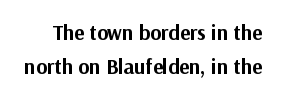
The image shows 21 px bold type, upright; set normal line spacing (1.63x), normal letter spacing, not underlined.
